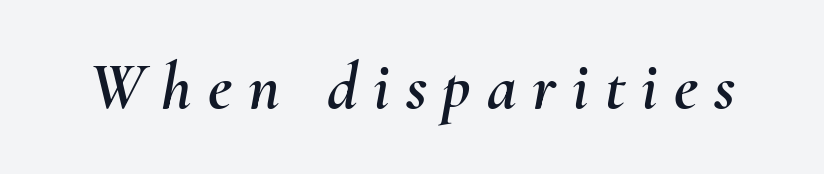
The image shows 67 px text type, italic (leaning right); set unusually wide letter spacing (+0.24 em), not underlined; medium stroke contrast and a small x-height.
